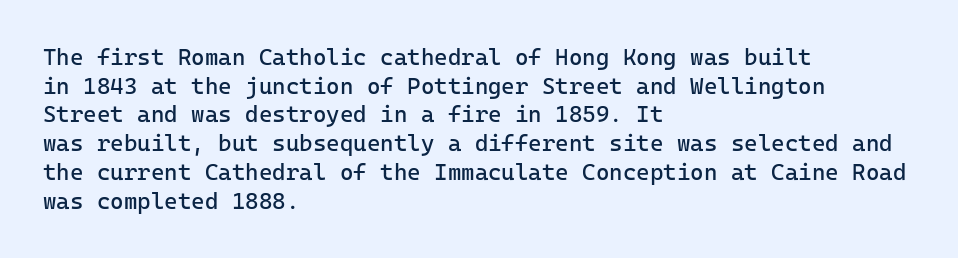
{"italic": "no", "bold": "no", "underline": "no", "align": "left", "line_spacing": "normal", "line_spacing_ratio": 1.25, "letter_spacing": "normal", "letter_spacing_em": 0.0, "glyph_px": 23}
